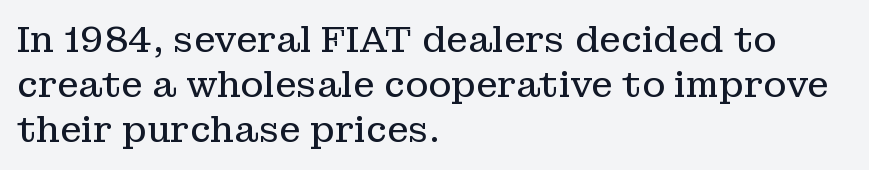
Q: Is the text bold? A: No.
Q: Is the text italic (slanted)? A: No, it is upright.
Q: Is the typeface a serif or a sans-serif typeface? A: Serif.
Q: Is the text underlined? A: No.
Q: How is the paragraph aligned? A: Left-aligned.
Q: Is the spacing between letters normal or unusually wide? A: Normal.
Q: Is the spacing between lines tight, normal or loose? A: Normal.
Q: Width (condensed, normal, or wide)? A: Normal.
Q: Stroke contrast? A: Low.
Q: x-height? A: Medium.
Q: Monospaced? A: No.
